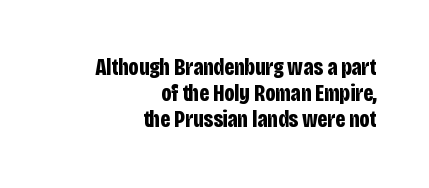
Q: Is the text bold? A: Yes.
Q: Is the text italic (slanted)? A: No, it is upright.
Q: Is the text underlined? A: No.
Q: How is the paragraph aligned? A: Right-aligned.
Q: Is the spacing between letters normal or unusually wide? A: Normal.
Q: Is the spacing between lines tight, normal or loose? A: Tight.
